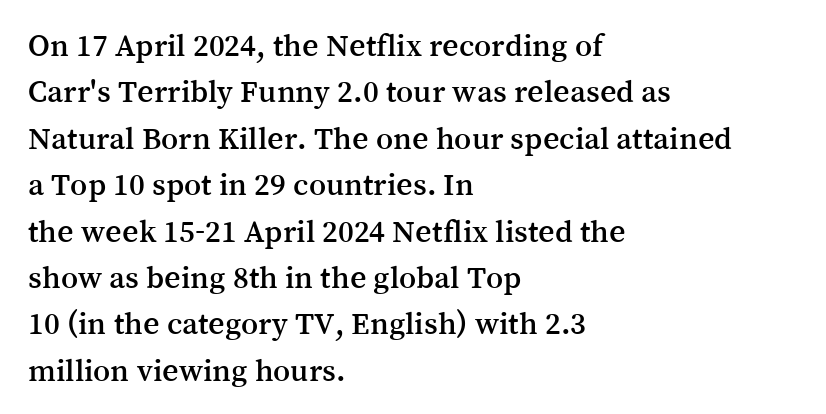
The image shows 32 px serif type, upright; set left-aligned, normal line spacing (1.45x), normal letter spacing, not underlined; medium stroke contrast and a medium x-height.
